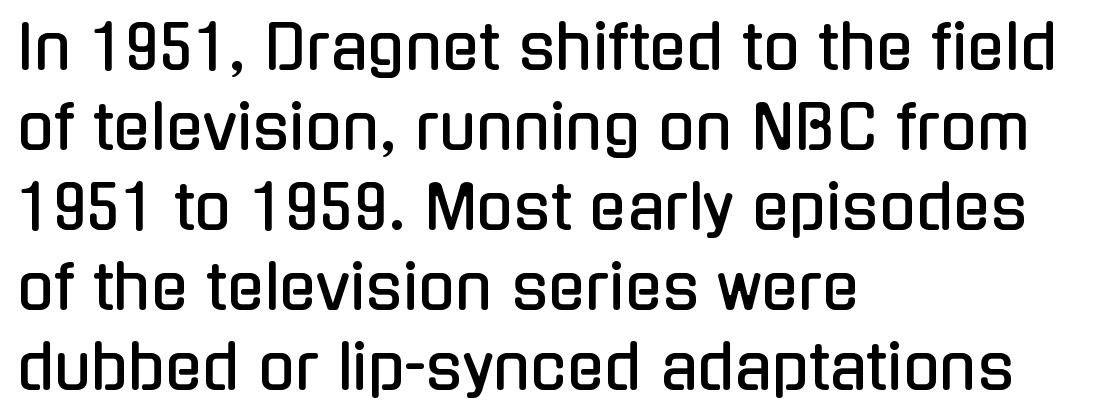
The passage shown is typed in a proportional face where columns would drift. This sample uses a sans-serif face. What stands out about the letter spacing? Nothing — it is the standard amount. The compositor pushed each line to the left boundary. Has an underline been added? It has not.
